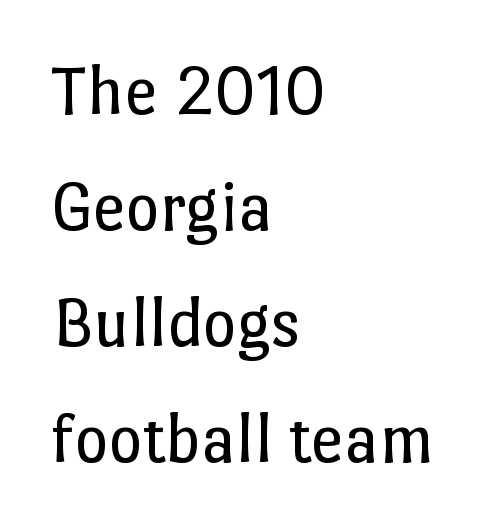
The zone under the glyphs is completely vacant. Ordinary non-slanted type is in use. Leading matches the norm, producing a regular column. Casual observation: everything's shoved over to the left.
